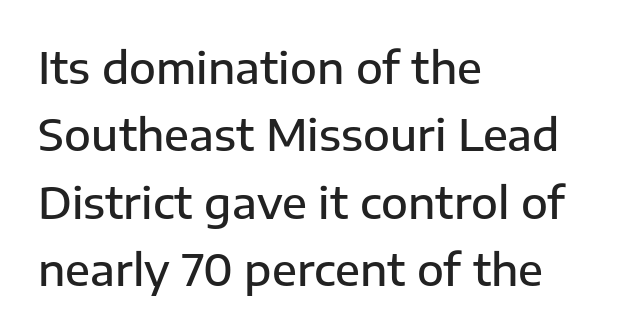
Q: Is the text bold? A: Semi-bold.
Q: Is the text italic (slanted)? A: No, it is upright.
Q: Is the typeface a serif or a sans-serif typeface? A: Sans-serif.
Q: Is the text underlined? A: No.
Q: How is the paragraph aligned? A: Left-aligned.
Q: Is the spacing between letters normal or unusually wide? A: Normal.
Q: Is the spacing between lines tight, normal or loose? A: Normal.
Q: Width (condensed, normal, or wide)? A: Normal.
Q: Stroke contrast? A: Low.
Q: x-height? A: Medium.
Q: Monospaced? A: No.
